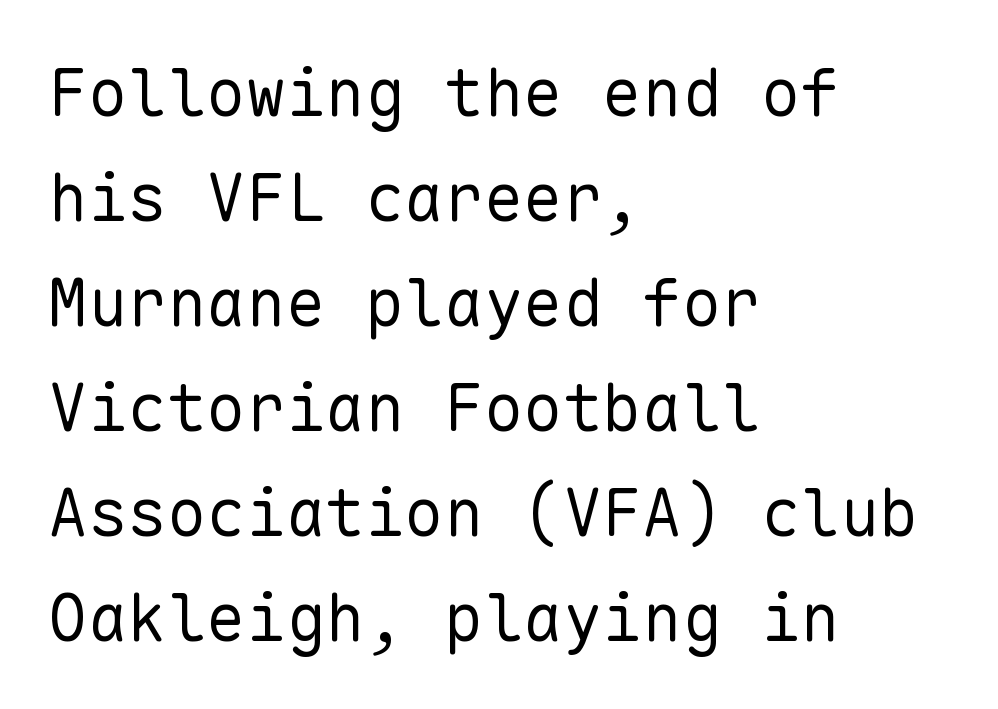
{"serif": "no", "italic": "no", "bold": "no", "weight": "regular", "width": "normal", "stroke_contrast": "low", "x_height": "medium", "monospaced": "yes", "underline": "no", "align": "left", "line_spacing": "normal", "line_spacing_ratio": 1.59, "letter_spacing": "normal", "letter_spacing_em": 0.0, "glyph_px": 66}
